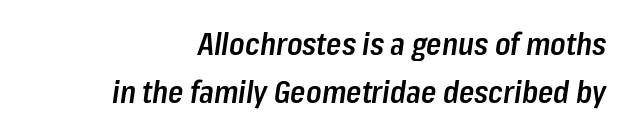
The image shows 31 px semibold, condensed type, italic (leaning right); set right-aligned, normal line spacing (1.56x), normal letter spacing, not underlined; low stroke contrast and a medium x-height.
